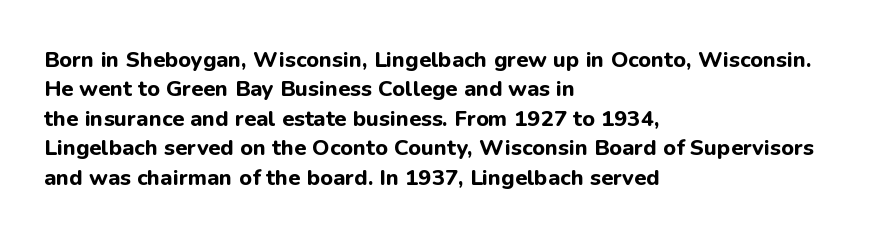
Q: Is the text bold? A: Yes.
Q: Is the text italic (slanted)? A: No, it is upright.
Q: Is the text underlined? A: No.
Q: How is the paragraph aligned? A: Left-aligned.
Q: Is the spacing between letters normal or unusually wide? A: Normal.
Q: Is the spacing between lines tight, normal or loose? A: Normal.
